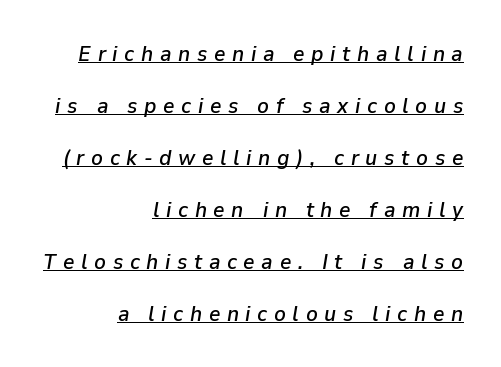
The image shows 22 px text type, italic (leaning right); set right-aligned, loose line spacing (2.36x), unusually wide letter spacing (+0.3 em), underlined.
